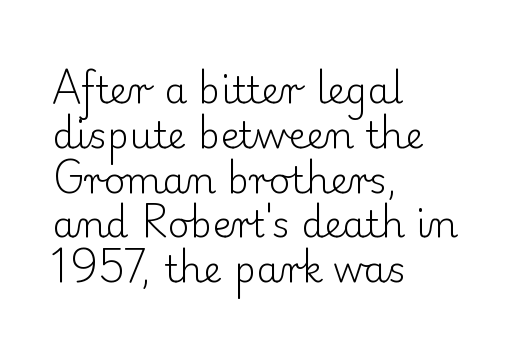
The image shows 37 px light type, upright; set left-aligned, line spacing 1.21x, normal letter spacing, not underlined; low stroke contrast and a small x-height.
